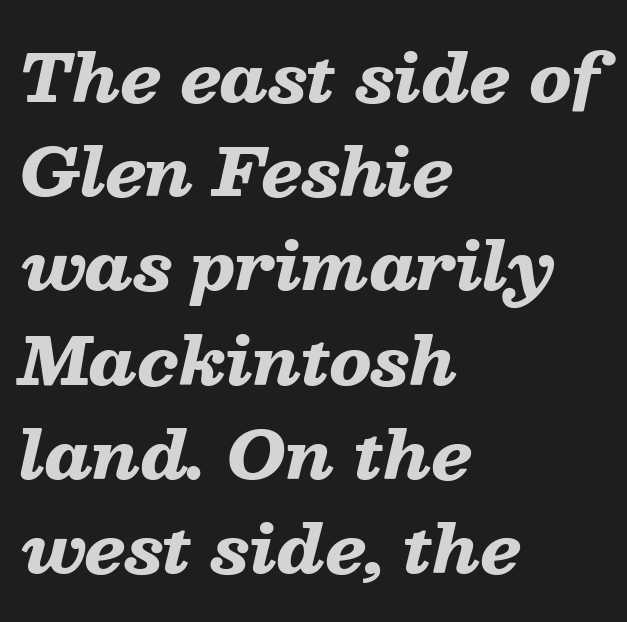
Q: Is the text bold? A: Yes.
Q: Is the text italic (slanted)? A: Yes, it leans right by about 13 degrees.
Q: Is the text underlined? A: No.
Q: How is the paragraph aligned? A: Left-aligned.
Q: Is the spacing between letters normal or unusually wide? A: Normal.
Q: Is the spacing between lines tight, normal or loose? A: Normal.
Q: Width (condensed, normal, or wide)? A: Wide.
Q: Stroke contrast? A: Low.
Q: x-height? A: Medium.
Q: Monospaced? A: No.
